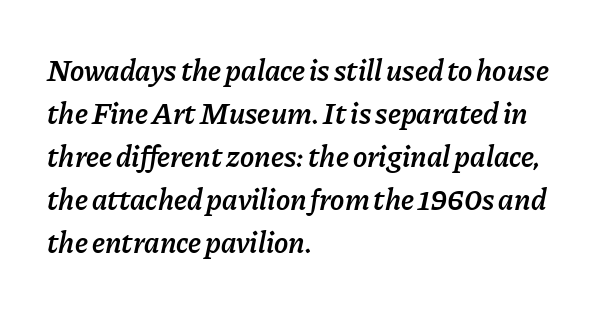
Notice how descenders clear the ascenders below comfortably — that's standard leading. An italicized treatment has been applied to the whole sample. The text block is weighted toward the left margin, trailing off unevenly rightward. Inter-character spacing is left at the font's built-in metrics.
